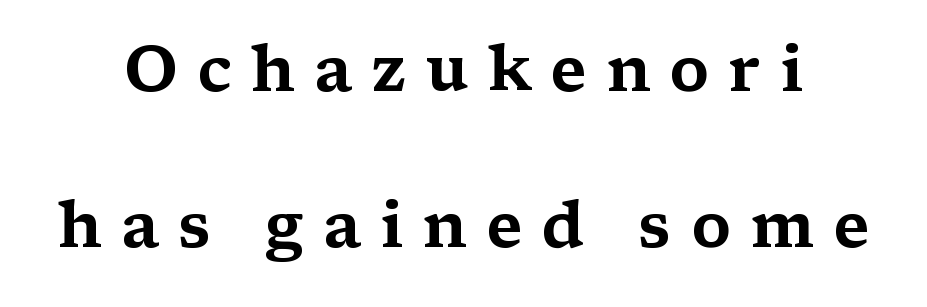
The rendering uses a large line-height, opening up the rows. Is this a fixed-width face? No — the glyphs have proportional, varying widths. Observe the wide spacing: letters keep a clear distance from each other. This rendering employs a face with finishing strokes, i.e., a serif.
